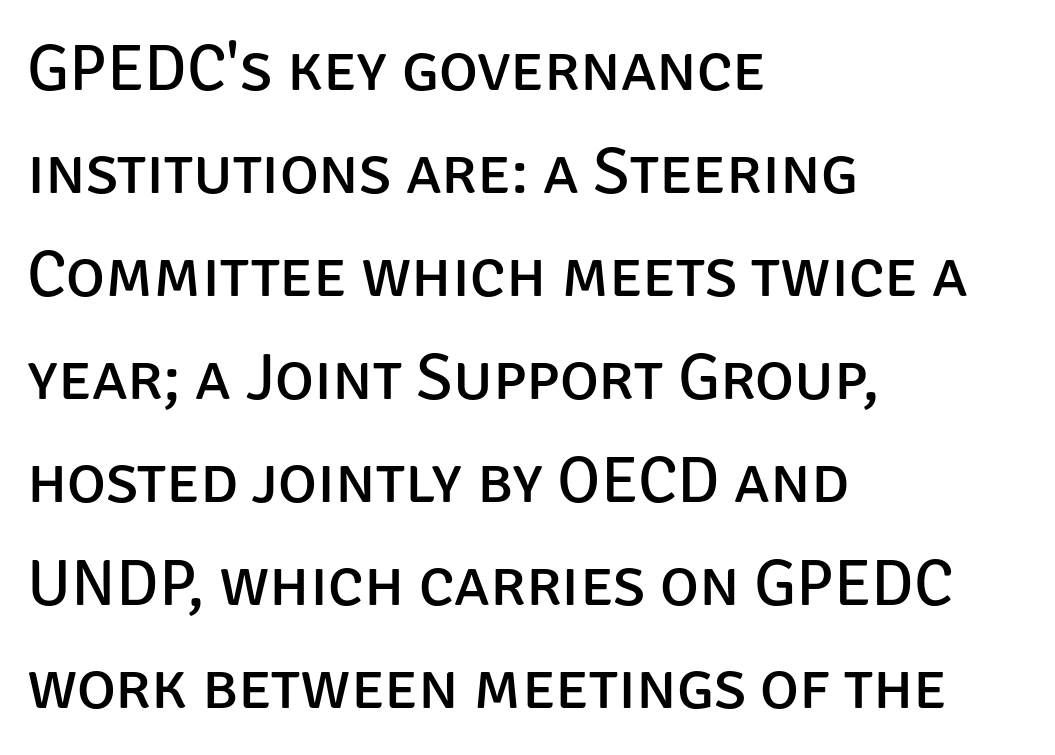
Short and long lines alike share a common starting point at left. This rendering leaves character spacing at its baseline value. Posture: vertical. Grotesque or geometric, the face here clearly has no serifs. The letters advance in unequal steps, a hallmark of proportional type. The rendering uses a moderate line-height, typical for paragraphs.
